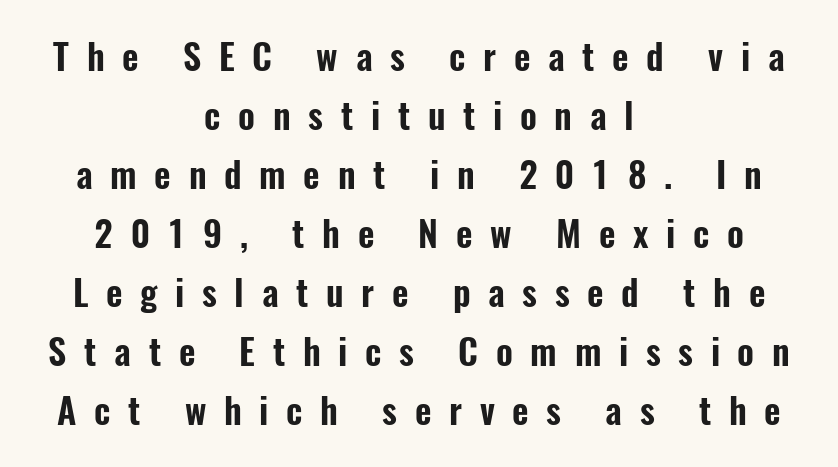
{"serif": "no", "italic": "no", "width": "condensed", "stroke_contrast": "low", "x_height": "medium", "monospaced": "no", "underline": "no", "align": "center", "line_spacing": "normal", "line_spacing_ratio": 1.64, "letter_spacing": "wide", "letter_spacing_em": 0.49, "glyph_px": 36}
